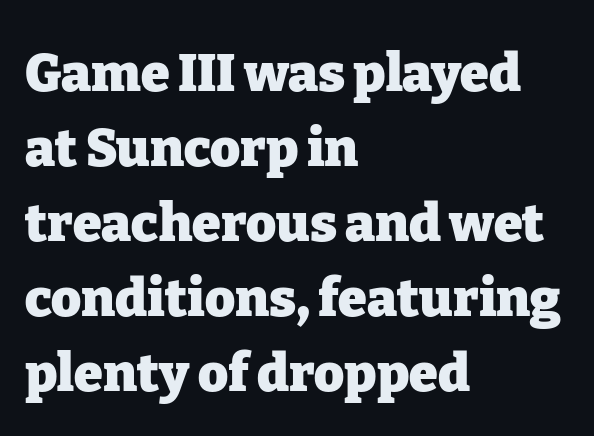
{"serif": "yes", "italic": "no", "bold": "yes", "weight": "heavy", "width": "normal", "stroke_contrast": "low", "x_height": "medium", "monospaced": "no", "underline": "no", "align": "left", "line_spacing": "normal", "line_spacing_ratio": 1.44, "letter_spacing": "normal", "letter_spacing_em": 0.0, "glyph_px": 52}
